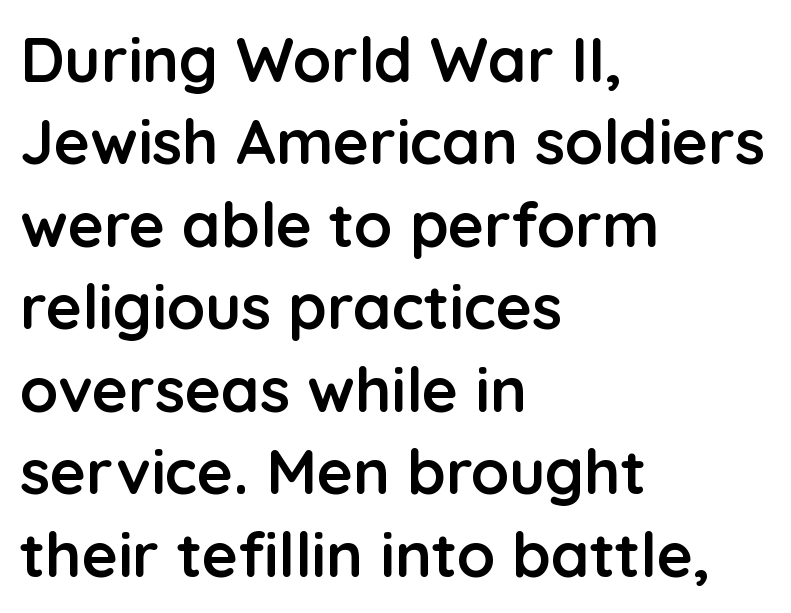
The image shows 62 px semibold sans-serif type, upright; set left-aligned, normal line spacing (1.33x), normal letter spacing, not underlined; low stroke contrast and a medium x-height.
